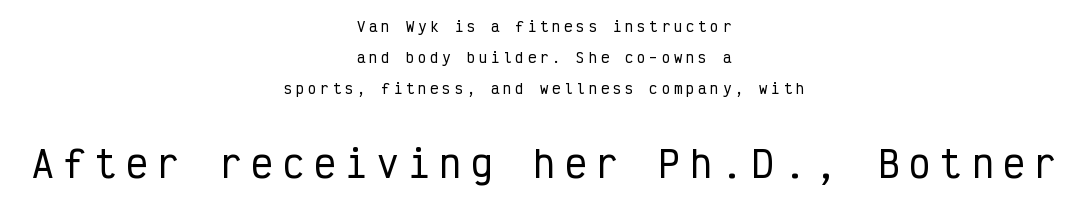
Notice how the passage keeps no hard edge, just a central spine. Is there any slant? The stems are plumb. Serif or sans? Sans — the stroke terminals are bare. The lower block of text is set noticeably larger than the block above it.
